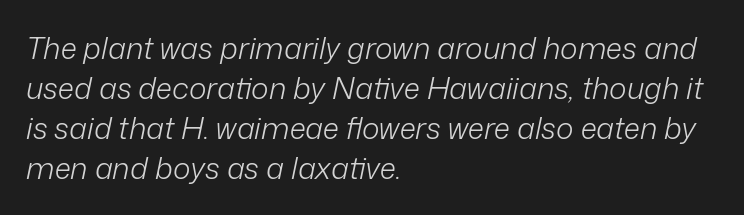
{"italic": "yes", "lean": "right", "slant_degrees": 12, "bold": "no", "weight": "light", "width": "normal", "stroke_contrast": "low", "x_height": "medium", "monospaced": "no", "underline": "no", "align": "left", "line_spacing": "normal", "line_spacing_ratio": 1.33, "letter_spacing": "normal", "letter_spacing_em": 0.0, "glyph_px": 30}
